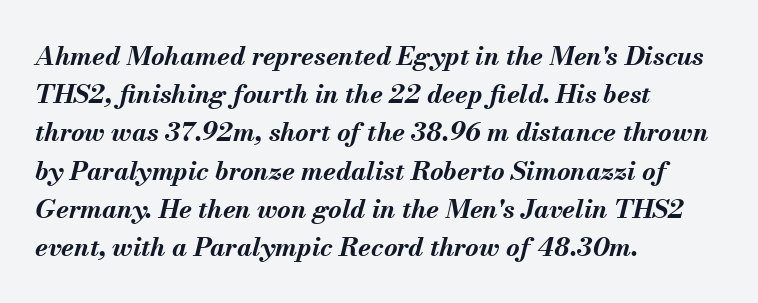
The image shows 26 px bold type, italic (leaning right); set left-aligned, normal line spacing (1.47x), normal letter spacing, not underlined.
